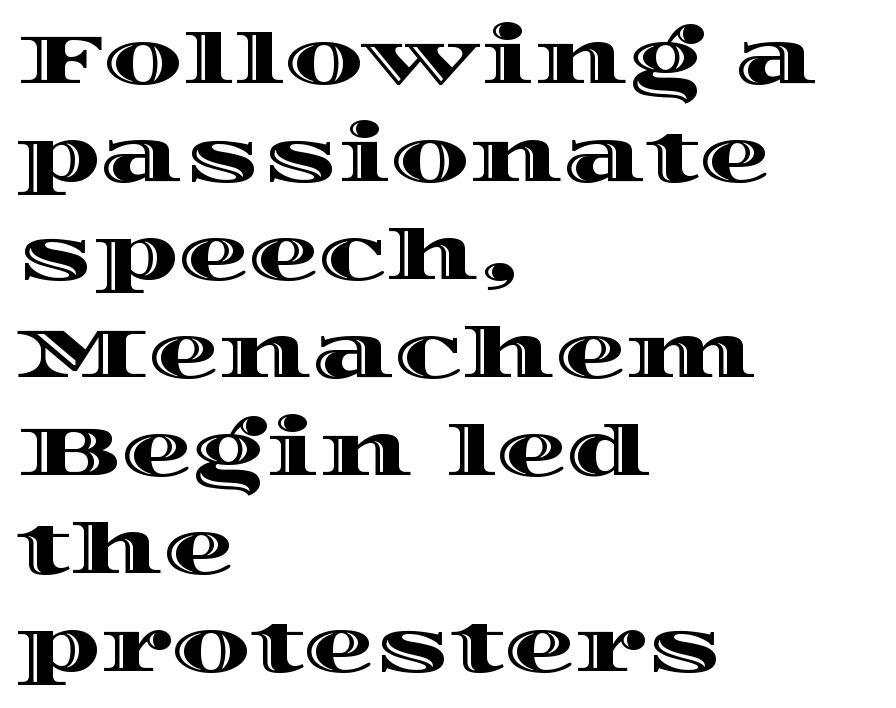
{"italic": "no", "width": "wide", "x_height": "large", "monospaced": "no", "underline": "no", "align": "left", "line_spacing": "normal", "line_spacing_ratio": 1.38, "letter_spacing": "normal", "letter_spacing_em": 0.0, "glyph_px": 71}
